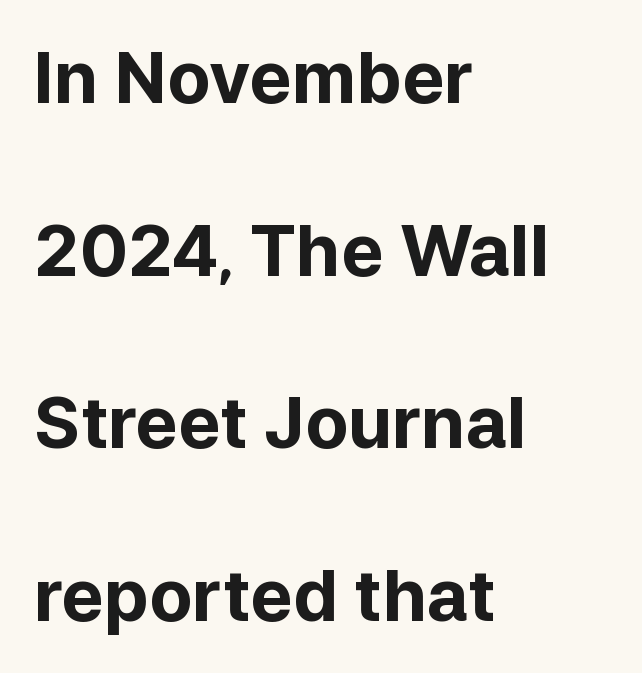
Q: Is the text bold? A: Yes.
Q: Is the text italic (slanted)? A: No, it is upright.
Q: Is the typeface a serif or a sans-serif typeface? A: Sans-serif.
Q: Is the text underlined? A: No.
Q: How is the paragraph aligned? A: Left-aligned.
Q: Is the spacing between letters normal or unusually wide? A: Normal.
Q: Is the spacing between lines tight, normal or loose? A: Loose.
Q: Width (condensed, normal, or wide)? A: Normal.
Q: Stroke contrast? A: Low.
Q: x-height? A: Medium.
Q: Monospaced? A: No.
